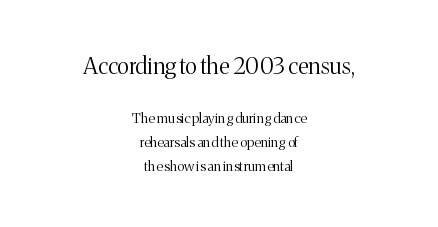
Q: Is the text bold? A: No.
Q: Is the text italic (slanted)? A: No, it is upright.
Q: Is the text underlined? A: No.
Q: How is the paragraph aligned? A: Centered.
Q: Is the spacing between letters normal or unusually wide? A: Normal.
Q: Which block of text is set in a larger size, the first (top) or the second (bottom)? A: The first (top) one.
